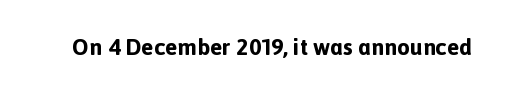
Q: Is the text bold? A: Yes.
Q: Is the text italic (slanted)? A: No, it is upright.
Q: Is the text underlined? A: No.
Q: Is the spacing between letters normal or unusually wide? A: Normal.
